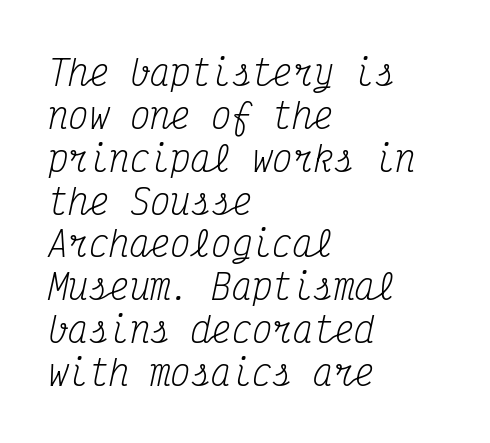
{"serif": "yes", "italic": "yes", "lean": "right", "slant_degrees": 12, "bold": "no", "weight": "regular", "width": "condensed", "stroke_contrast": "medium", "x_height": "medium", "monospaced": "yes", "underline": "no", "align": "left", "line_spacing": "normal", "line_spacing_ratio": 1.26, "letter_spacing": "normal", "letter_spacing_em": 0.0, "glyph_px": 34}
